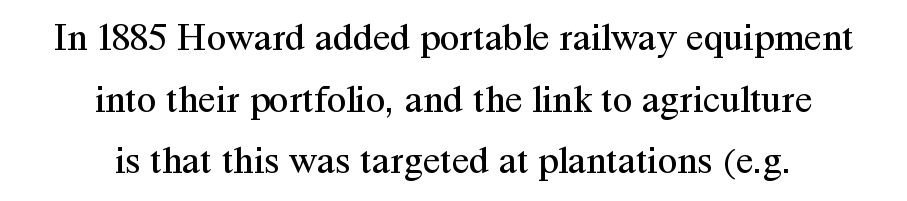
{"serif": "yes", "italic": "no", "bold": "no", "weight": "regular", "width": "normal", "stroke_contrast": "medium", "x_height": "medium", "monospaced": "no", "underline": "no", "align": "center", "line_spacing": "normal", "line_spacing_ratio": 1.54, "letter_spacing": "normal", "letter_spacing_em": 0.0, "glyph_px": 40}
